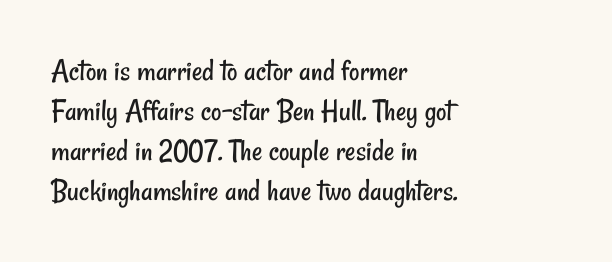
The image shows 32 px regular-weight, condensed sans-serif type; set left-aligned, normal line spacing (1.25x), normal letter spacing, not underlined; low stroke contrast and a small x-height.
